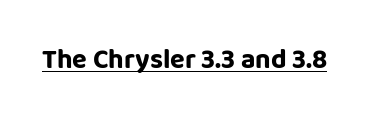
The image shows 27 px text type, upright; set normal letter spacing, underlined.
